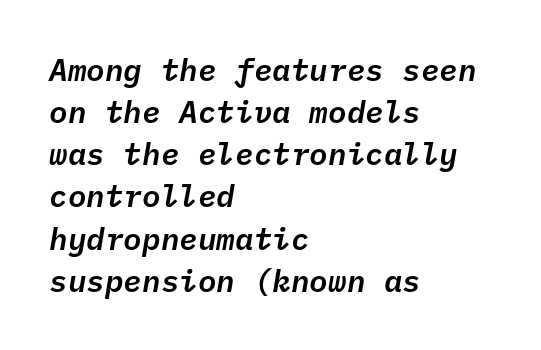
Q: Is the text italic (slanted)? A: Yes, it leans right by about 10 degrees.
Q: Is the text underlined? A: No.
Q: How is the paragraph aligned? A: Left-aligned.
Q: Is the spacing between letters normal or unusually wide? A: Normal.
Q: Is the spacing between lines tight, normal or loose? A: Normal.
Q: Width (condensed, normal, or wide)? A: Normal.
Q: Stroke contrast? A: Low.
Q: x-height? A: Medium.
Q: Monospaced? A: Yes.
